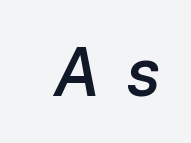
The image shows 68 px semibold type, italic (leaning right); set unusually wide letter spacing (+0.37 em), not underlined; low stroke contrast and a medium x-height.
